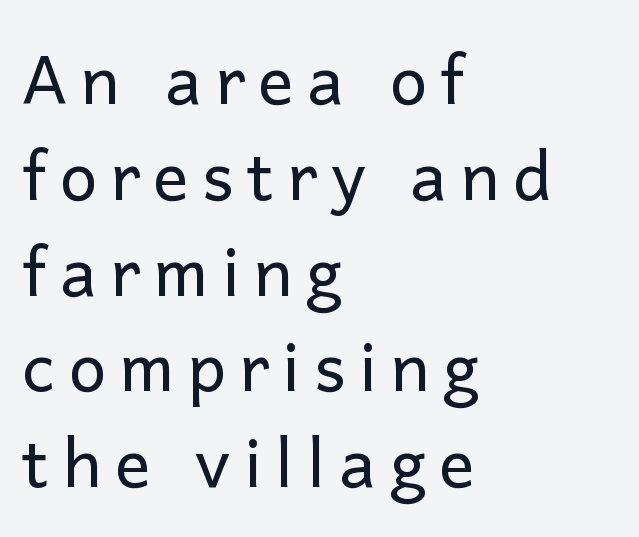
The image shows 67 px regular-weight sans-serif type, upright; set left-aligned, normal line spacing (1.43x), unusually wide letter spacing (+0.2 em), not underlined; low stroke contrast and a medium x-height.
